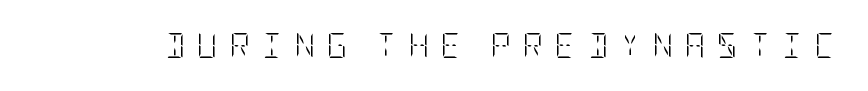
The image shows 25 px text type, upright; set unusually wide letter spacing (+0.48 em), not underlined.
